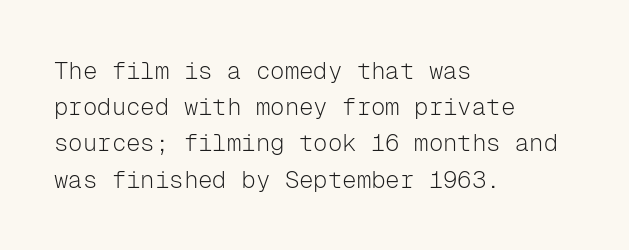
Default kerning and tracking; the words read as compact shapes. Tall strokes in this sample are plumb rather than angled. This rendering uses left alignment, leaving the right contour irregular. Students, observe: this is what conventionally led text looks like. Each stroke keeps to a modest, everyday thickness or less. Honestly, there is no underline to notice here at all.
